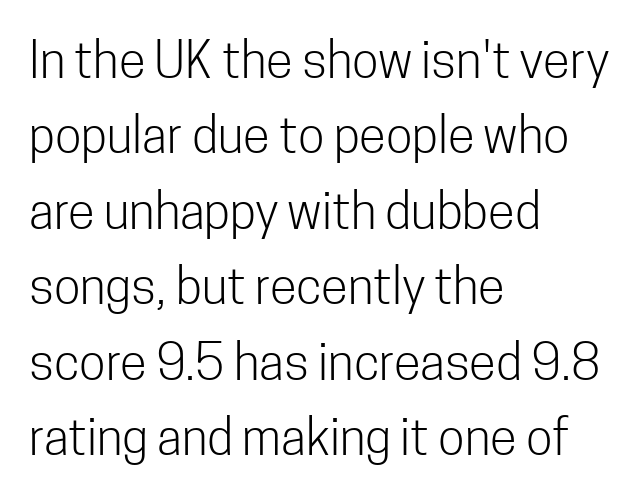
Q: Is the text bold? A: No.
Q: Is the text italic (slanted)? A: No, it is upright.
Q: Is the typeface a serif or a sans-serif typeface? A: Sans-serif.
Q: Is the text underlined? A: No.
Q: How is the paragraph aligned? A: Left-aligned.
Q: Is the spacing between letters normal or unusually wide? A: Normal.
Q: Is the spacing between lines tight, normal or loose? A: Normal.
Q: Width (condensed, normal, or wide)? A: Condensed.
Q: Stroke contrast? A: Low.
Q: x-height? A: Medium.
Q: Monospaced? A: No.
